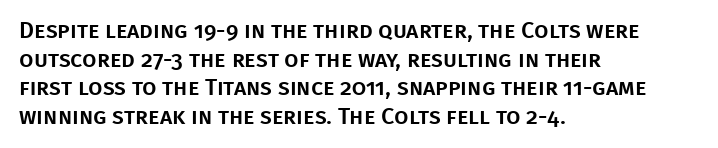
{"italic": "no", "underline": "no", "align": "left", "line_spacing_ratio": 1.24, "letter_spacing": "normal", "letter_spacing_em": 0.0, "glyph_px": 23}
